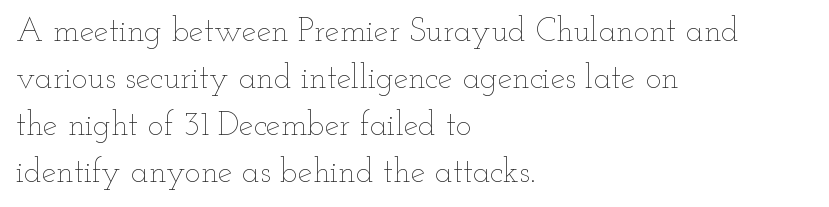
The paragraph shown leans on its left margin. These lines keep a tight, regular rhythm from letter to letter. Every stem runs plumb, perpendicular to the baseline. Decoration check: the copy has no underline. The face looks like a standard text weight, possibly lighter. The passage shown is typed in a proportional face where columns would drift.
